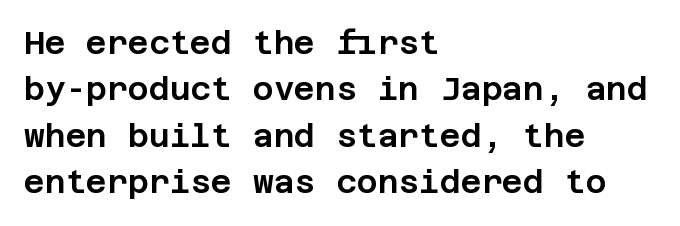
The image shows 32 px sans-serif type, upright; set left-aligned, normal line spacing (1.45x), normal letter spacing, not underlined; low stroke contrast and a large x-height.
